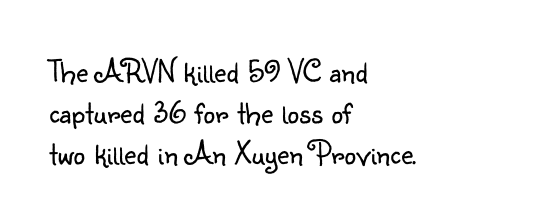
{"serif": "no", "italic": "no", "bold": "no", "weight": "light", "width": "normal", "stroke_contrast": "low", "x_height": "small", "monospaced": "no", "underline": "no", "align": "left", "line_spacing": "normal", "line_spacing_ratio": 1.25, "letter_spacing": "normal", "letter_spacing_em": 0.0, "glyph_px": 33}
